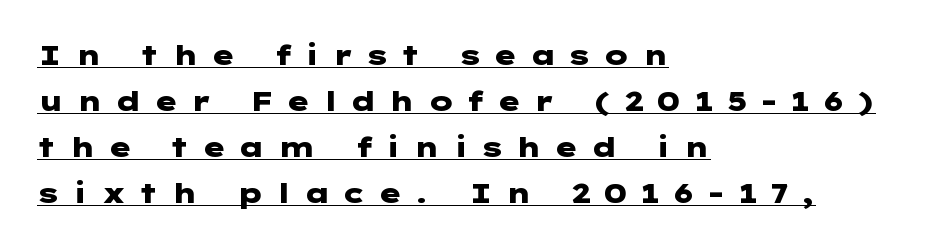
These lines are set flush left with a ragged right edge. Between one letter and the next there's a generous, obvious gap. Set as a true bold cut, around the 700 mark. Like a heading marked for emphasis, these lines bear an underscore.
